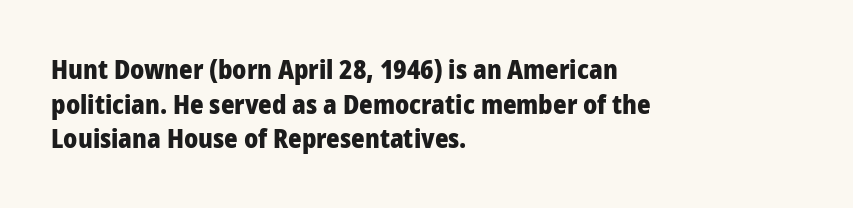
{"italic": "no", "bold": "yes", "underline": "no", "align": "left", "line_spacing": "normal", "line_spacing_ratio": 1.33, "letter_spacing": "normal", "letter_spacing_em": 0.0, "glyph_px": 26}
